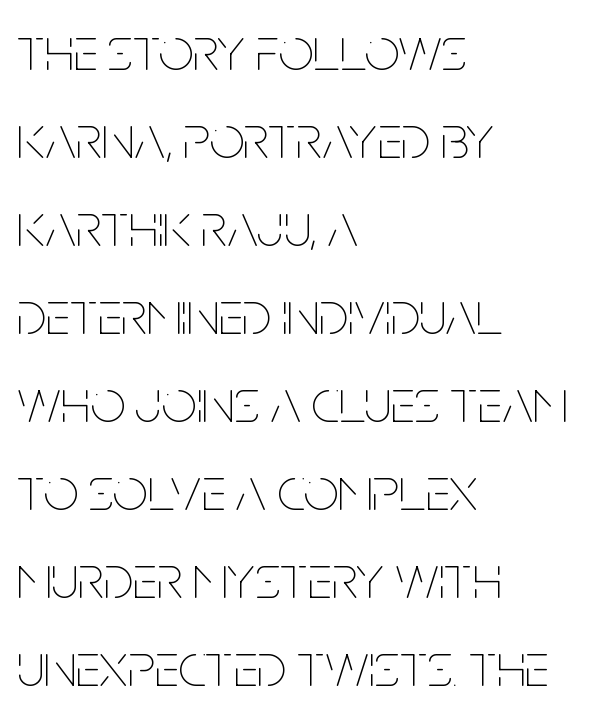
The image shows 62 px thin, condensed type, upright; set left-aligned, normal line spacing (1.42x), normal letter spacing, not underlined; low stroke contrast and a large x-height.
